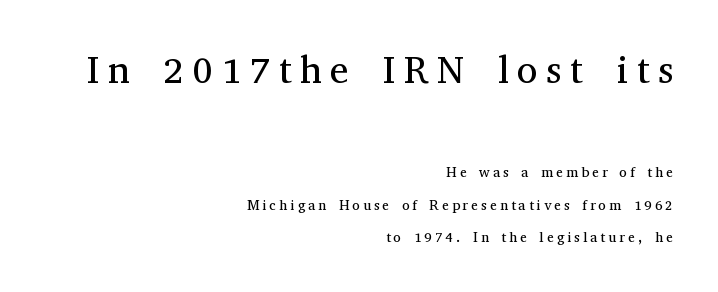
Each letter keeps its own natural width here, so spacing adapts to shape. A bare baseline throughout the passage. Weight class: somewhere from thin through regular. Compared with typical body copy, the letter spacing here is much looser. Large over small — that's the arrangement of the two blocks here. The block of text is sparse from top to bottom, with ample space between rows.
